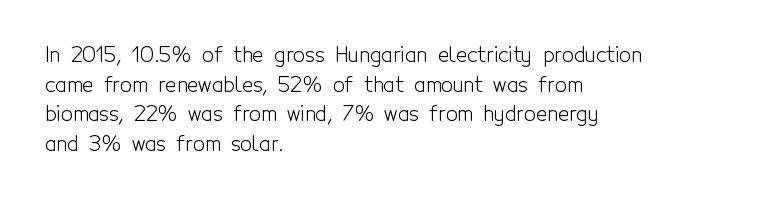
{"italic": "no", "bold": "no", "underline": "no", "align": "left", "line_spacing": "normal", "line_spacing_ratio": 1.41, "letter_spacing": "normal", "letter_spacing_em": 0.0, "glyph_px": 21}
